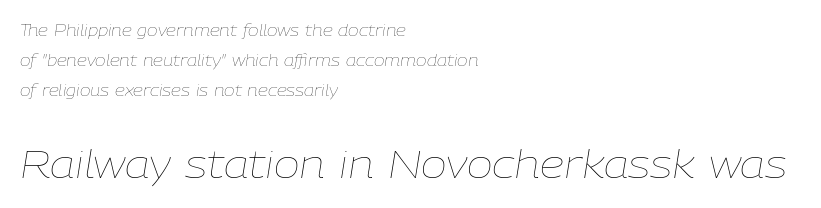
{"italic": "yes", "lean": "right", "slant_degrees": 9, "bold": "no", "weight": "thin", "width": "normal", "stroke_contrast": "low", "x_height": "medium", "monospaced": "no", "underline": "no", "align": "left", "line_spacing_ratio": 1.86, "letter_spacing": "normal", "letter_spacing_em": 0.0, "larger_block": "second", "size_ratio": 2.44, "glyph_px": 39}
